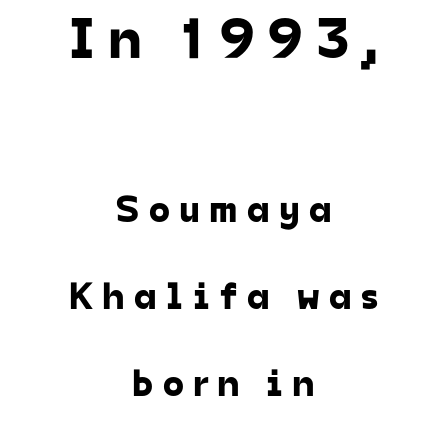
Q: Is the typeface a serif or a sans-serif typeface? A: Sans-serif.
Q: Is the text underlined? A: No.
Q: How is the paragraph aligned? A: Centered.
Q: Is the spacing between letters normal or unusually wide? A: Unusually wide.
Q: Is the spacing between lines tight, normal or loose? A: Loose.
Q: Which block of text is set in a larger size, the first (top) or the second (bottom)? A: The first (top) one.
Q: Width (condensed, normal, or wide)? A: Normal.
Q: Stroke contrast? A: Low.
Q: x-height? A: Medium.
Q: Monospaced? A: No.
